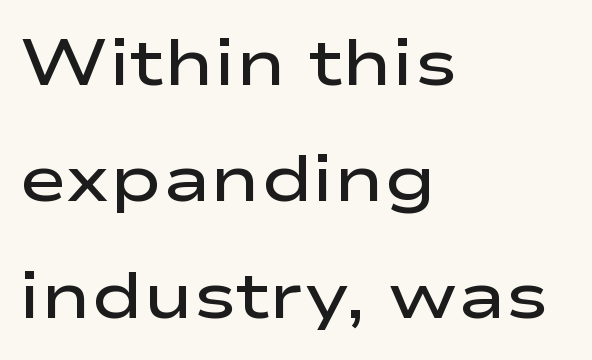
The image shows 65 px semibold, wide sans-serif type, upright; set left-aligned, line spacing 1.79x, normal letter spacing, not underlined; low stroke contrast and a medium x-height.
